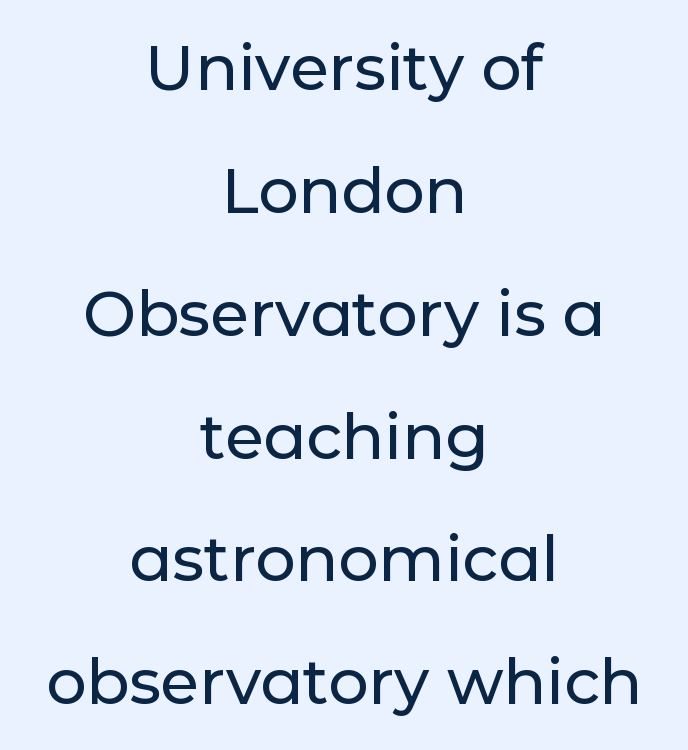
Q: Is the text italic (slanted)? A: No, it is upright.
Q: Is the typeface a serif or a sans-serif typeface? A: Sans-serif.
Q: Is the text underlined? A: No.
Q: How is the paragraph aligned? A: Centered.
Q: Is the spacing between letters normal or unusually wide? A: Normal.
Q: Is the spacing between lines tight, normal or loose? A: Loose.
Q: Width (condensed, normal, or wide)? A: Normal.
Q: Stroke contrast? A: Low.
Q: x-height? A: Medium.
Q: Monospaced? A: No.
